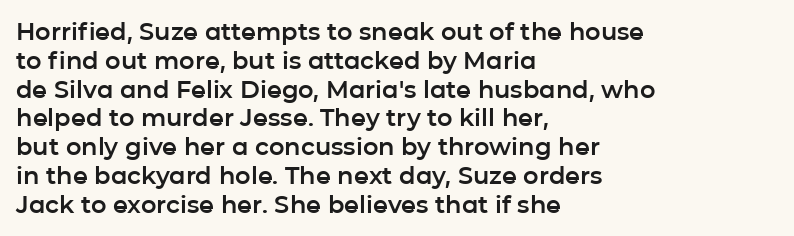
In CSS terms this would be text-align: left. The letters stand upright; this is a roman face. Underlining? Definitely not there. These lines keep a tight, regular rhythm from letter to letter.
